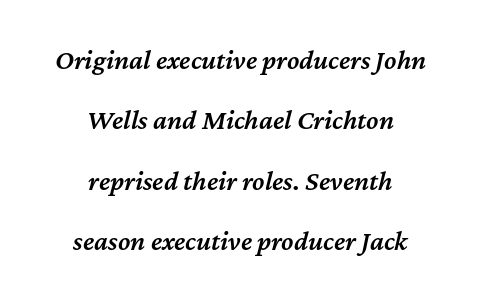
Q: Is the text bold? A: Semi-bold.
Q: Is the text italic (slanted)? A: Yes, it leans right by about 12 degrees.
Q: Is the text underlined? A: No.
Q: How is the paragraph aligned? A: Centered.
Q: Is the spacing between letters normal or unusually wide? A: Normal.
Q: Is the spacing between lines tight, normal or loose? A: Loose.
Q: Width (condensed, normal, or wide)? A: Normal.
Q: Stroke contrast? A: Medium.
Q: x-height? A: Medium.
Q: Monospaced? A: No.
